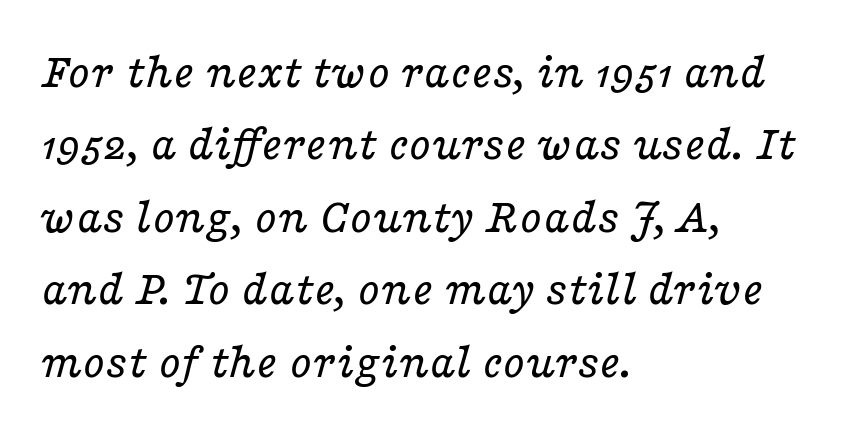
{"serif": "yes", "italic": "yes", "lean": "right", "slant_degrees": 16, "bold": "no", "weight": "regular", "width": "wide", "stroke_contrast": "low", "x_height": "medium", "monospaced": "no", "underline": "no", "align": "left", "line_spacing": "normal", "line_spacing_ratio": 1.42, "letter_spacing": "normal", "letter_spacing_em": 0.0, "glyph_px": 51}
